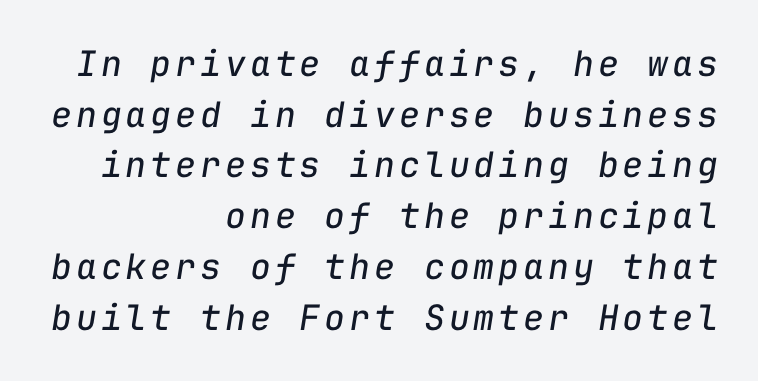
The image shows 35 px regular-weight type, italic (leaning right), monospaced; set right-aligned, normal line spacing (1.45x), not underlined; low stroke contrast and a medium x-height.
